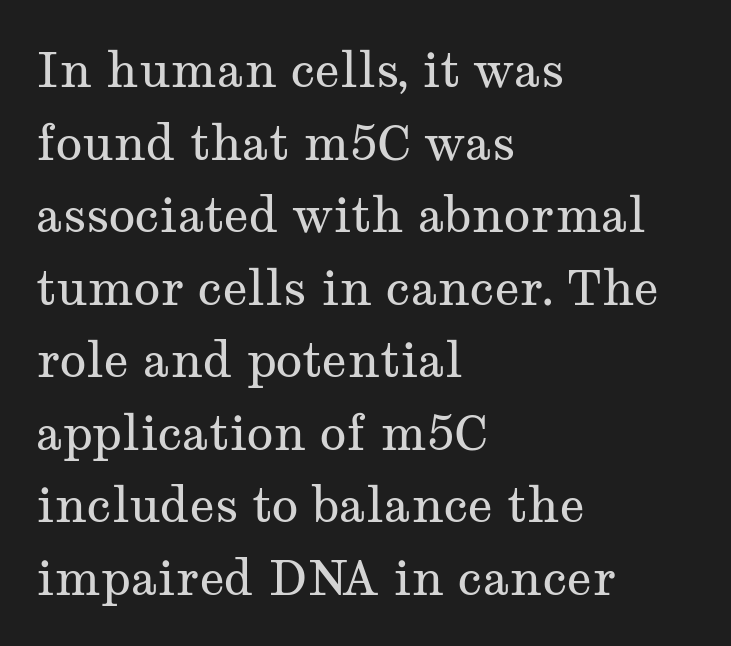
Leading: standard. Spacing between characters is what you'd get straight out of the box. Heft: none added — not bold. A clean baseline with only descenders dipping below it. The paragraph has a hard left edge and a soft right edge.
